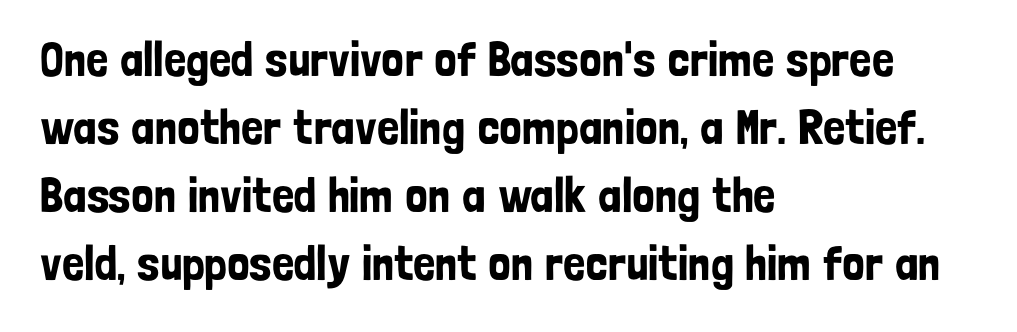
The image shows 49 px condensed sans-serif type, upright; set left-aligned, normal line spacing (1.39x), normal letter spacing, not underlined; low stroke contrast and a medium x-height.
